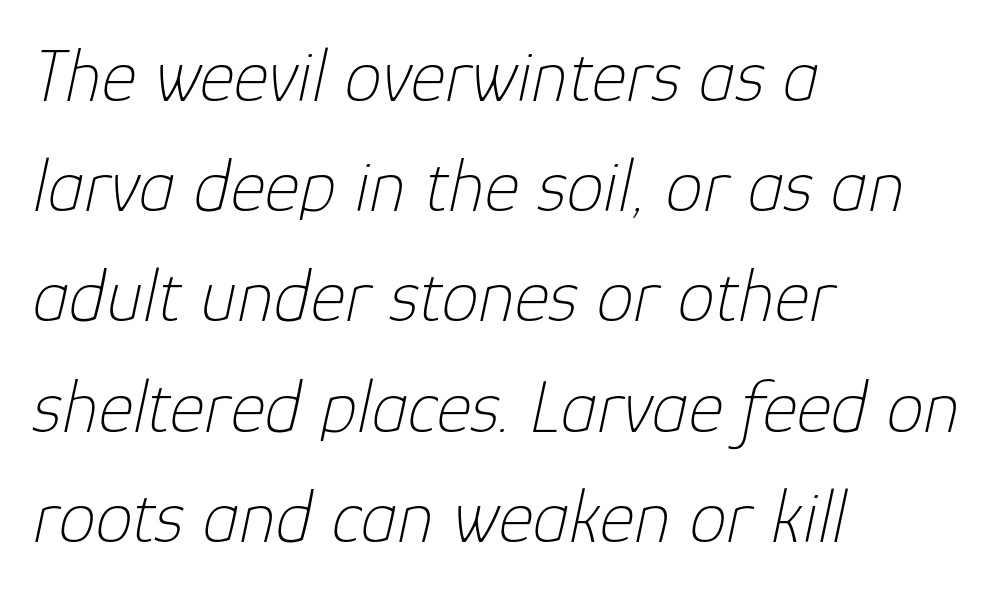
Q: Is the text bold? A: No.
Q: Is the text italic (slanted)? A: Yes, it leans right by about 12 degrees.
Q: Is the text underlined? A: No.
Q: How is the paragraph aligned? A: Left-aligned.
Q: Is the spacing between letters normal or unusually wide? A: Normal.
Q: Is the spacing between lines tight, normal or loose? A: Normal.
Q: Width (condensed, normal, or wide)? A: Normal.
Q: Stroke contrast? A: Low.
Q: x-height? A: Medium.
Q: Monospaced? A: No.
